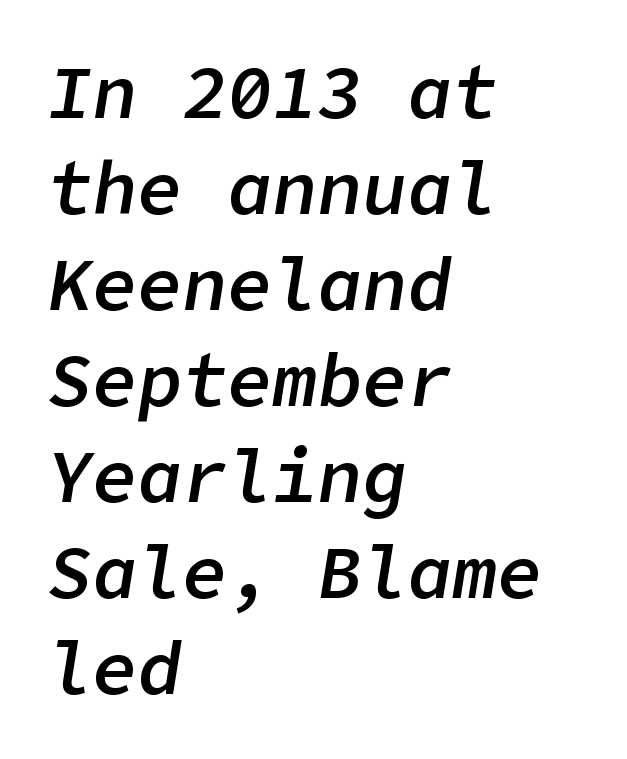
The image shows 75 px semibold type, italic (leaning right); set left-aligned, normal line spacing (1.28x), normal letter spacing, not underlined; low stroke contrast and a medium x-height.
